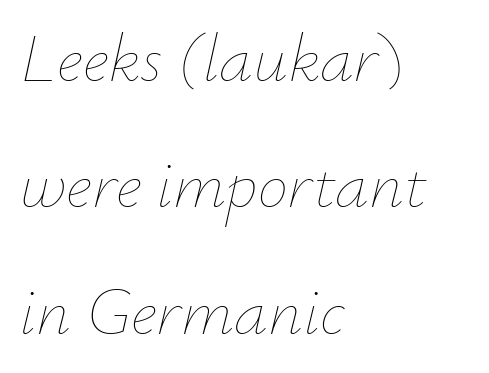
Proportional: the letters do not fall into vertical columns. The line texture is even and compact thanks to regular tracking. The text carries the slant typical of an italic or oblique font. Anything drawn beneath the words? Only blank space.
